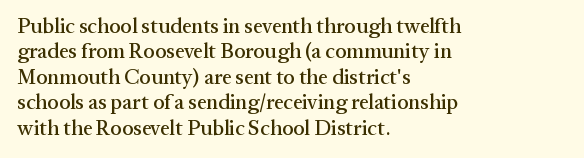
Q: Is the text italic (slanted)? A: No, it is upright.
Q: Is the text underlined? A: No.
Q: How is the paragraph aligned? A: Left-aligned.
Q: Is the spacing between letters normal or unusually wide? A: Normal.
